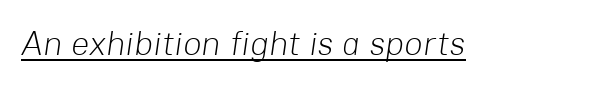
Q: Is the text bold? A: No.
Q: Is the text italic (slanted)? A: Yes, it leans right by about 8 degrees.
Q: Is the text underlined? A: Yes.
Q: Is the spacing between letters normal or unusually wide? A: Normal.
Q: Width (condensed, normal, or wide)? A: Normal.
Q: Stroke contrast? A: Low.
Q: x-height? A: Medium.
Q: Monospaced? A: No.
